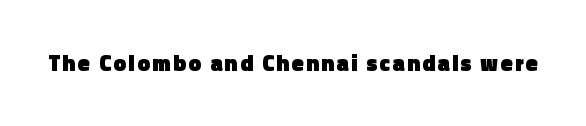
Weight check: bold — yes, fully. Rule under the text: the space is simply empty. Quick note: not italic, upright.
